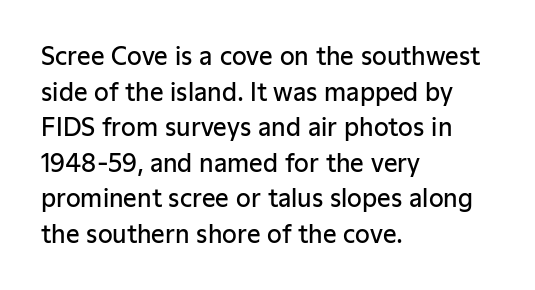
A semibold gives these letters moderate extra thickness, short of bold. Line spacing here is normal. Short note: letters normally spaced. Designer's note — italics off, roman on. A clean baseline with only descenders dipping below it. Line beginnings align vertically; line endings do not.
